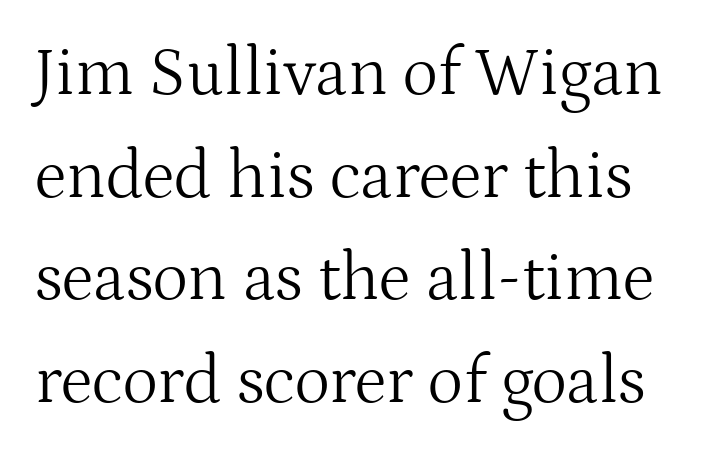
Letters rest on an invisible, unmarked baseline. I'd call this a serif setting — the letters wear small feet. Ink coverage per letter is moderate at most. Is this a fixed-width face? No — the glyphs have proportional, varying widths. How would I describe the line gaps? Plain and ordinary. Every stem runs plumb, perpendicular to the baseline.
